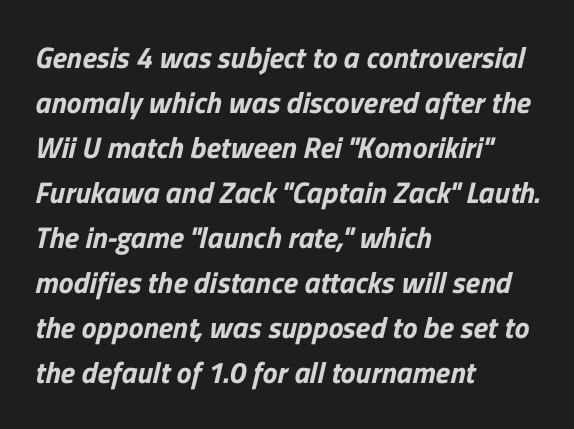
The image shows 30 px sans-serif type; set left-aligned, normal line spacing (1.5x), normal letter spacing, not underlined; low stroke contrast and a medium x-height.
